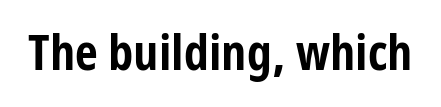
{"serif": "no", "italic": "no", "bold": "yes", "weight": "bold", "width": "condensed", "stroke_contrast": "low", "x_height": "medium", "monospaced": "no", "underline": "no", "letter_spacing": "normal", "letter_spacing_em": 0.0, "glyph_px": 50}
